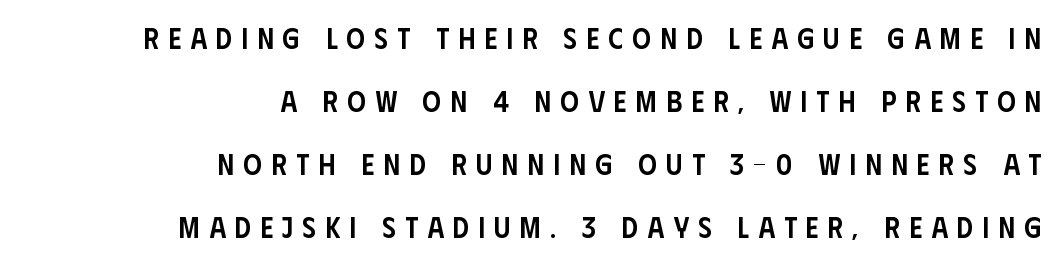
Q: Is the text bold? A: Semi-bold.
Q: Is the text italic (slanted)? A: No, it is upright.
Q: Is the typeface a serif or a sans-serif typeface? A: Sans-serif.
Q: Is the text underlined? A: No.
Q: How is the paragraph aligned? A: Right-aligned.
Q: Is the spacing between letters normal or unusually wide? A: Unusually wide.
Q: Is the spacing between lines tight, normal or loose? A: Loose.
Q: Width (condensed, normal, or wide)? A: Condensed.
Q: Stroke contrast? A: Low.
Q: x-height? A: Large.
Q: Monospaced? A: No.
